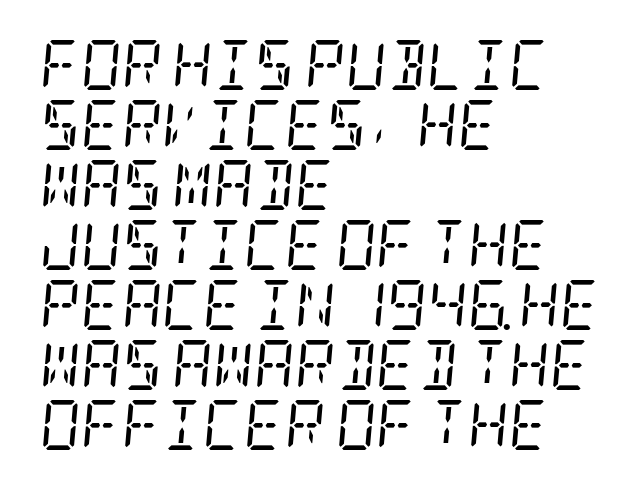
The image shows 50 px regular-weight, condensed serif type, italic (leaning right); set left-aligned, line spacing 1.2x, normal letter spacing, not underlined; low stroke contrast and a large x-height.
